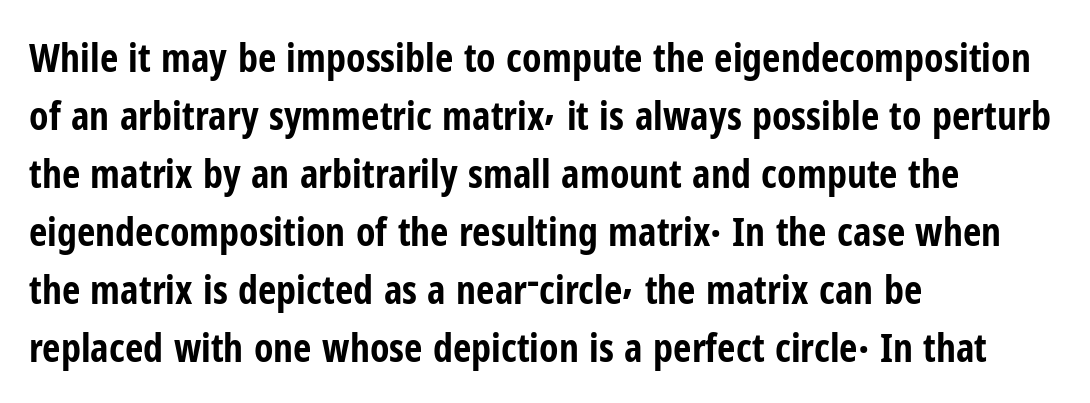
Stroke thickness is high; the sample reads as a true bold. Ordinary non-slanted type is in use. Anything drawn beneath the words? Only blank space. Character widths vary here, with narrow letters taking less room than wide ones.
